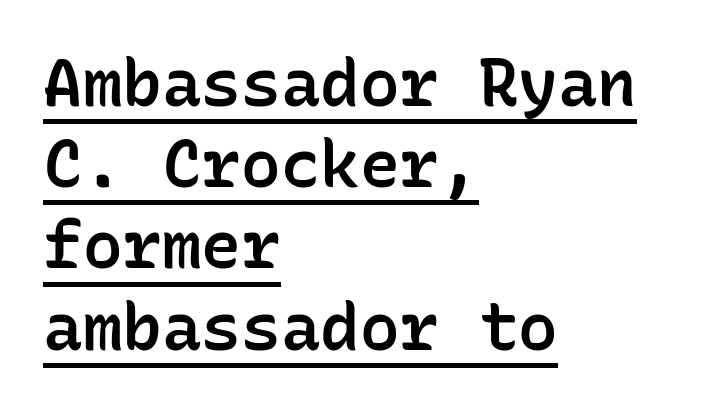
The image shows 66 px semibold sans-serif type, upright, monospaced; set left-aligned, line spacing 1.23x, normal letter spacing, underlined; low stroke contrast and a medium x-height.
